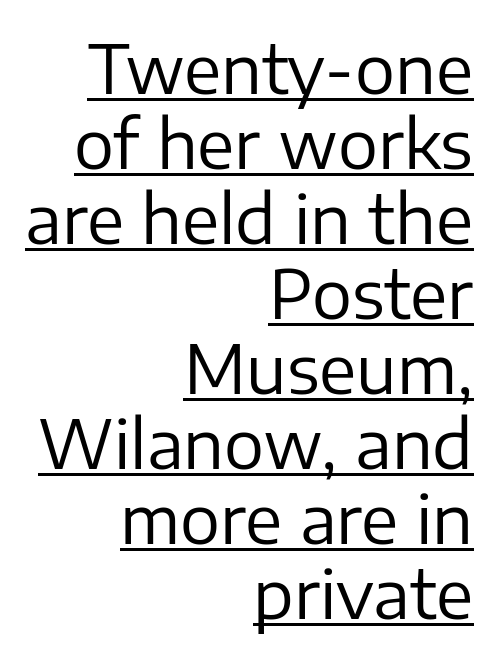
Do the letters lean? They stand straight. The typeface has the unassuming heft of standard copy or less. The passage is arranged like a letterhead date or caption credit — flush right. Short note: letters normally spaced.
